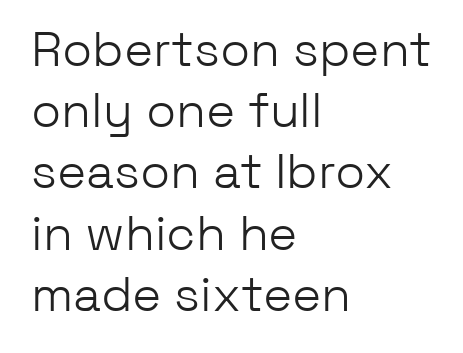
The image shows 49 px light sans-serif type, upright; set left-aligned, normal line spacing (1.25x), normal letter spacing, not underlined; low stroke contrast and a medium x-height.
